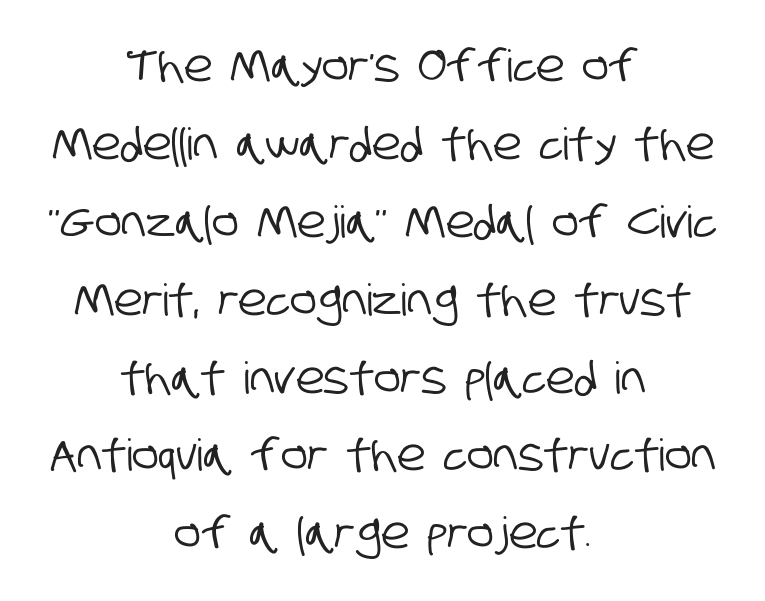
The image shows 44 px condensed sans-serif type; set centered, line spacing 1.77x, normal letter spacing, not underlined; low stroke contrast and a large x-height.
